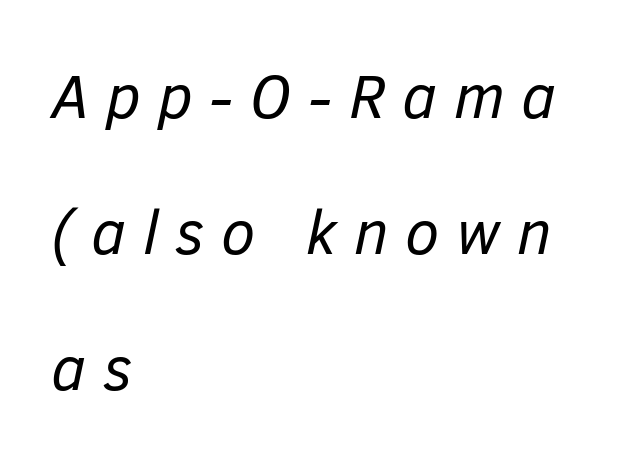
The glyphs look as if they've been sheared to an angle. Stroke mass is kept to a normal reading level or below. The ragged edge is on the right, which tells us the setting is flush left. Think of a printed novel: that variable character pitch is what you see here. Type without underlining. Spacing between characters has been opened up far beyond the box default.
